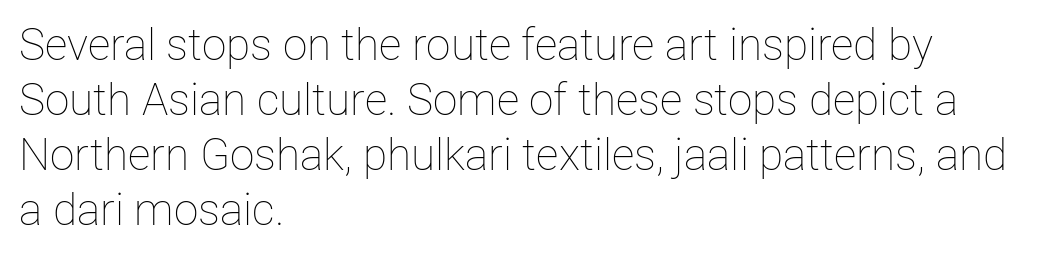
Q: Is the text bold? A: No.
Q: Is the text italic (slanted)? A: No, it is upright.
Q: Is the text underlined? A: No.
Q: How is the paragraph aligned? A: Left-aligned.
Q: Is the spacing between letters normal or unusually wide? A: Normal.
Q: Is the spacing between lines tight, normal or loose? A: Normal.
Q: Width (condensed, normal, or wide)? A: Normal.
Q: Stroke contrast? A: Low.
Q: x-height? A: Medium.
Q: Monospaced? A: No.
